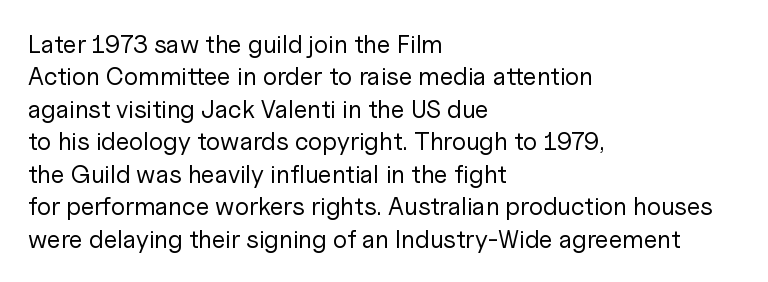
The image shows 25 px text type, upright; set left-aligned, normal line spacing (1.3x), normal letter spacing, not underlined.
